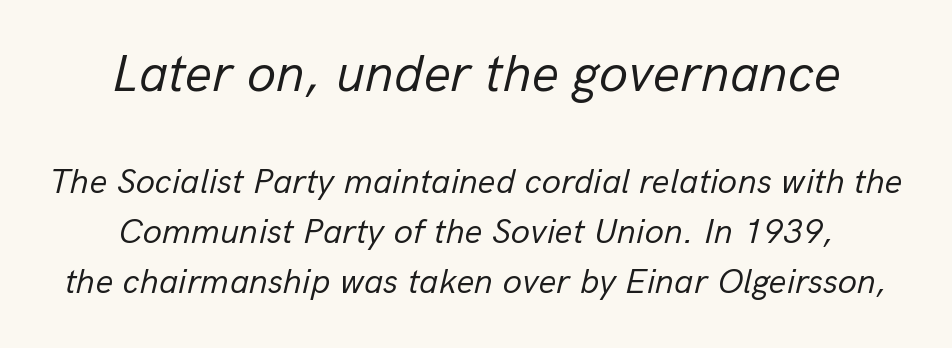
The typography opts for an oblique posture over an upright one. Characters follow at the spacing the type designer built in. A student would notice the top passage is typeset larger than what follows. The letters advance in unequal steps, a hallmark of proportional type.
